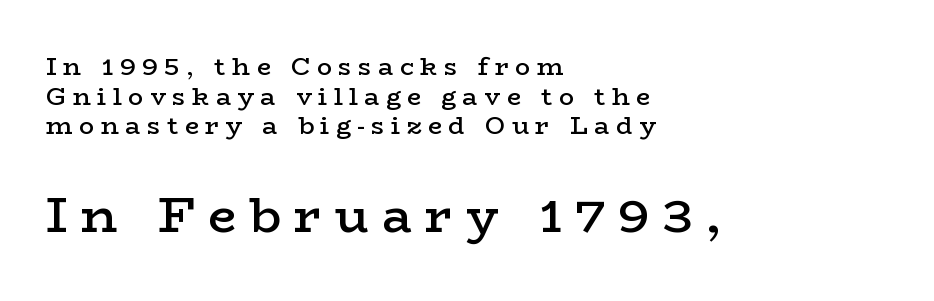
Q: Is the text bold? A: Semi-bold.
Q: Is the text italic (slanted)? A: No, it is upright.
Q: Is the typeface a serif or a sans-serif typeface? A: Serif.
Q: Is the text underlined? A: No.
Q: How is the paragraph aligned? A: Left-aligned.
Q: Is the spacing between letters normal or unusually wide? A: Unusually wide.
Q: Which block of text is set in a larger size, the first (top) or the second (bottom)? A: The second (bottom) one.
Q: Width (condensed, normal, or wide)? A: Wide.
Q: Stroke contrast? A: Low.
Q: x-height? A: Medium.
Q: Monospaced? A: No.
